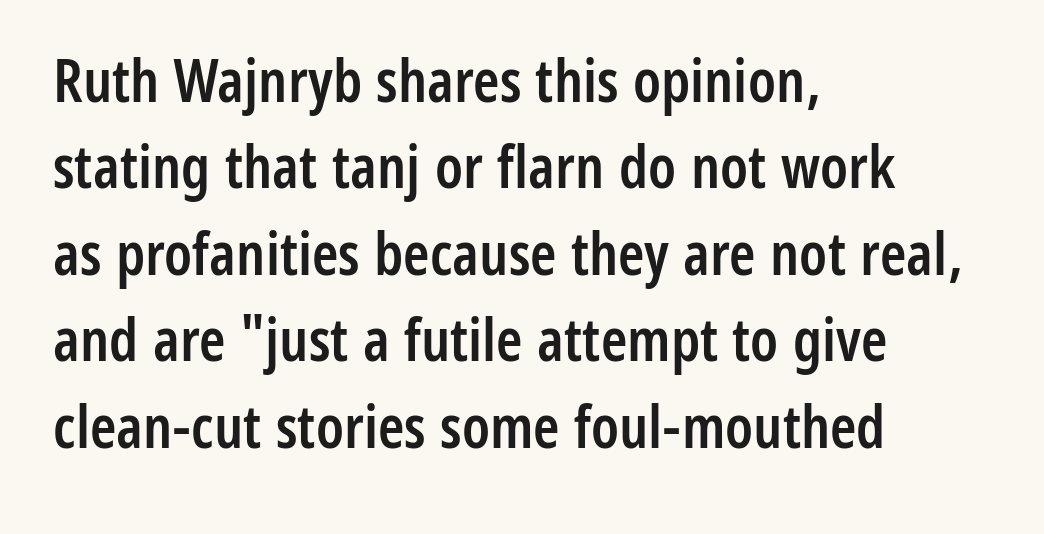
Q: Is the text bold? A: Semi-bold.
Q: Is the text italic (slanted)? A: No, it is upright.
Q: Is the typeface a serif or a sans-serif typeface? A: Sans-serif.
Q: Is the text underlined? A: No.
Q: How is the paragraph aligned? A: Left-aligned.
Q: Is the spacing between letters normal or unusually wide? A: Normal.
Q: Is the spacing between lines tight, normal or loose? A: Normal.
Q: Width (condensed, normal, or wide)? A: Condensed.
Q: Stroke contrast? A: Low.
Q: x-height? A: Medium.
Q: Monospaced? A: No.
